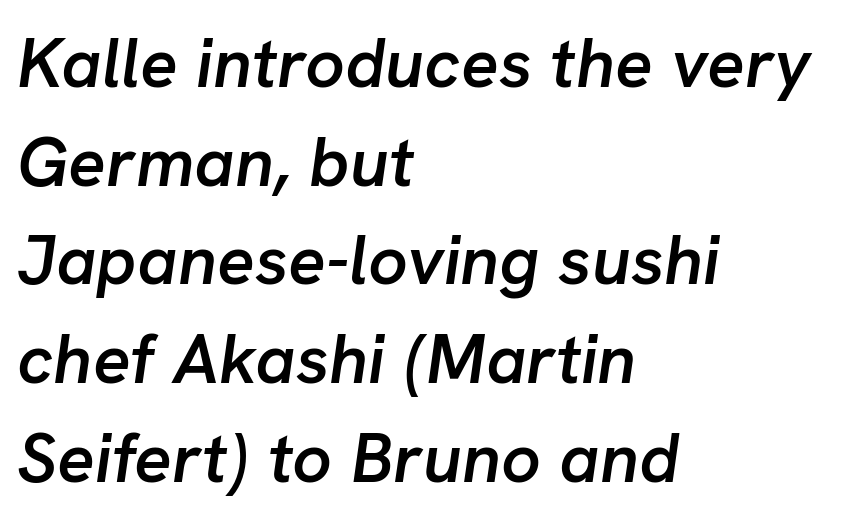
{"italic": "yes", "lean": "right", "slant_degrees": 8, "bold": "semi", "weight": "semibold", "width": "normal", "stroke_contrast": "low", "x_height": "medium", "monospaced": "no", "underline": "no", "align": "left", "line_spacing": "normal", "line_spacing_ratio": 1.41, "letter_spacing": "normal", "letter_spacing_em": 0.0, "glyph_px": 70}
